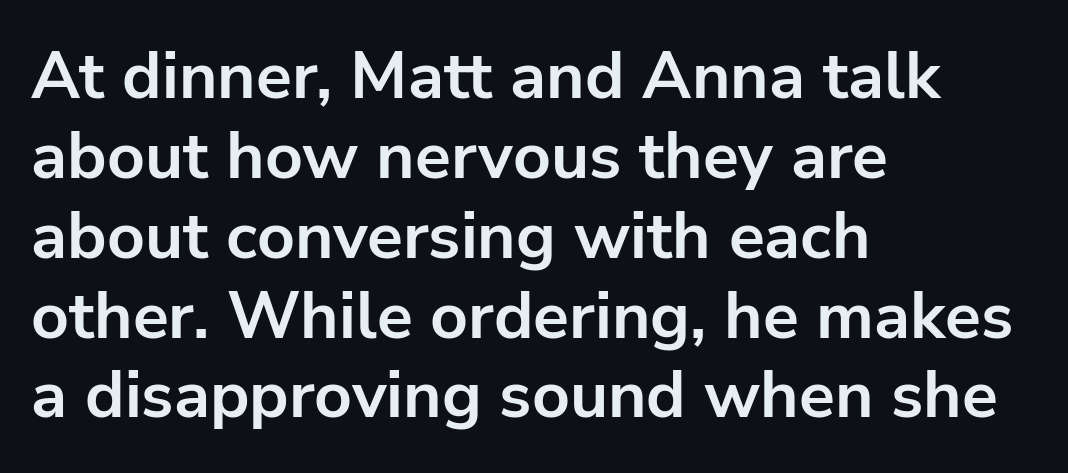
The image shows 66 px bold sans-serif type, upright; set left-aligned, line spacing 1.21x, normal letter spacing, not underlined; low stroke contrast and a medium x-height.
